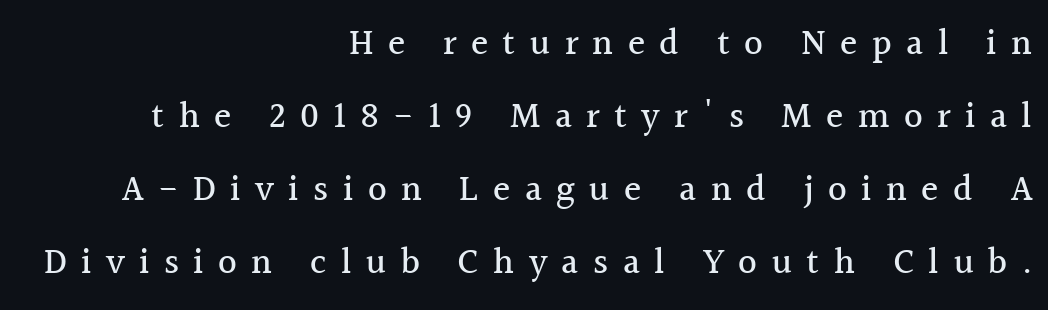
{"serif": "yes", "italic": "no", "width": "normal", "x_height": "medium", "monospaced": "no", "underline": "no", "align": "right", "line_spacing": "loose", "line_spacing_ratio": 2.03, "letter_spacing": "wide", "letter_spacing_em": 0.4, "glyph_px": 36}
